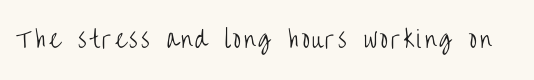
Honestly, there is no underline to notice here at all. This is roman type, the default non-slanted kind. Weight: not bold — regular or lighter.
